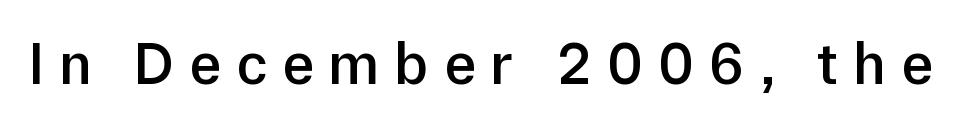
The image shows 60 px semibold sans-serif type, upright; set unusually wide letter spacing (+0.25 em), not underlined; low stroke contrast and a medium x-height.
